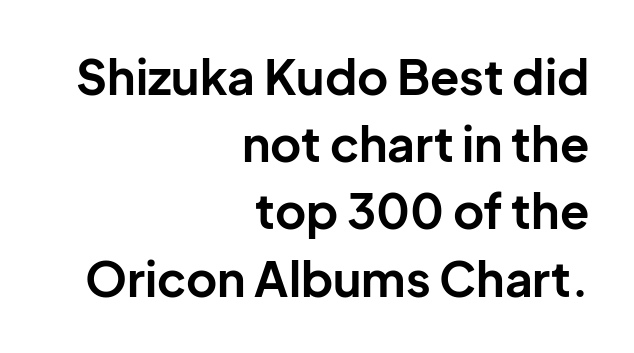
Glance below the letters and you will spot only blank space. Posture: upright roman. Compared with typical body copy, the letter spacing here is the same. Every letter is thick-stroked: bold, no question. Vertically, the passage feels balanced, rows spaced as you'd expect. This sample is right-justified, so line beginnings fall wherever the words allow.
